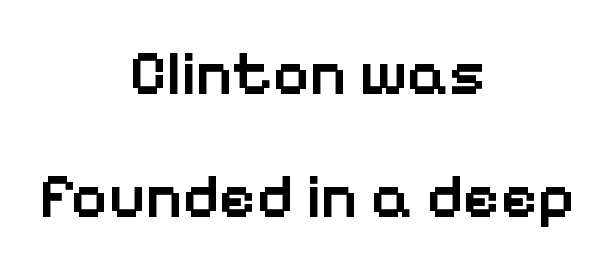
Q: Is the text bold? A: Semi-bold.
Q: Is the text italic (slanted)? A: No, it is upright.
Q: Is the typeface a serif or a sans-serif typeface? A: Sans-serif.
Q: Is the text underlined? A: No.
Q: How is the paragraph aligned? A: Centered.
Q: Is the spacing between letters normal or unusually wide? A: Normal.
Q: Is the spacing between lines tight, normal or loose? A: Loose.
Q: Width (condensed, normal, or wide)? A: Normal.
Q: Stroke contrast? A: Low.
Q: x-height? A: Medium.
Q: Monospaced? A: No.
